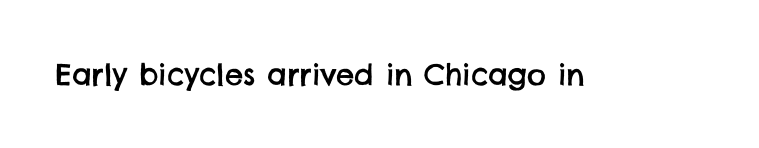
Look at the tracking — it's just the regular setting, nothing added. The rendering shows plain stroke endings on the letterforms — a sans-serif design. The passage shown is typed in a proportional face where columns would drift. Check the space under the baseline: it is left empty.
